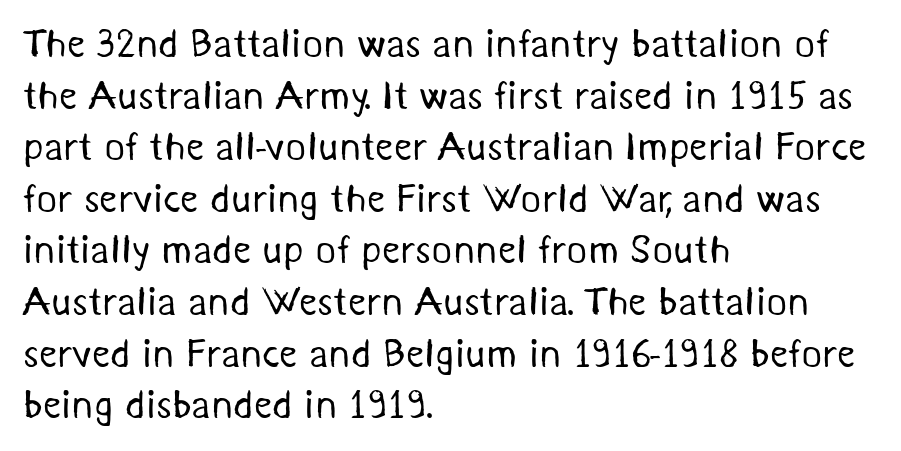
Tracking here is standard; glyphs follow each other at the usual distance. Each new line begins a customary step beneath the previous one. Underline: absent. Spacing verdict: proportional, widths tailored to each character.
